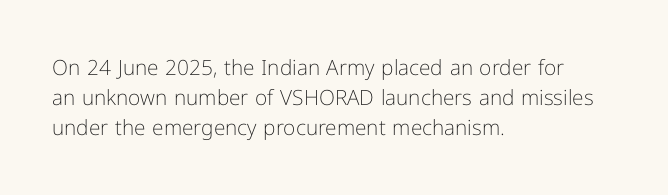
{"italic": "no", "bold": "no", "underline": "no", "align": "left", "line_spacing": "normal", "line_spacing_ratio": 1.44, "letter_spacing": "normal", "letter_spacing_em": 0.0, "glyph_px": 21}
